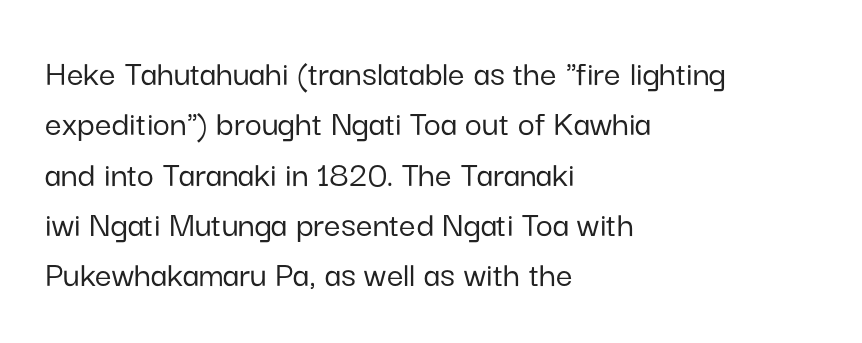
Q: Is the text italic (slanted)? A: No, it is upright.
Q: Is the typeface a serif or a sans-serif typeface? A: Sans-serif.
Q: Is the text underlined? A: No.
Q: How is the paragraph aligned? A: Left-aligned.
Q: Is the spacing between letters normal or unusually wide? A: Normal.
Q: Is the spacing between lines tight, normal or loose? A: Normal.
Q: Width (condensed, normal, or wide)? A: Normal.
Q: Stroke contrast? A: Low.
Q: x-height? A: Medium.
Q: Monospaced? A: No.
